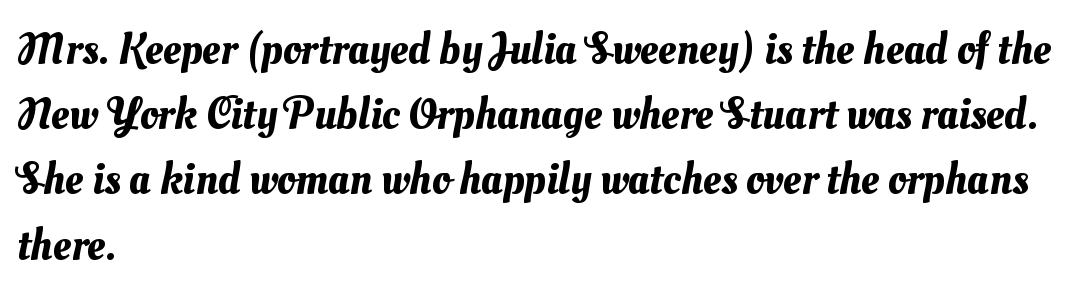
The image shows 45 px text type; set left-aligned, normal line spacing (1.45x), normal letter spacing, not underlined; medium stroke contrast and a small x-height.
